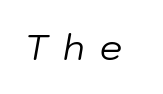
The image shows 35 px regular-weight type, italic (leaning right); set unusually wide letter spacing (+0.42 em), not underlined; low stroke contrast and a medium x-height.
